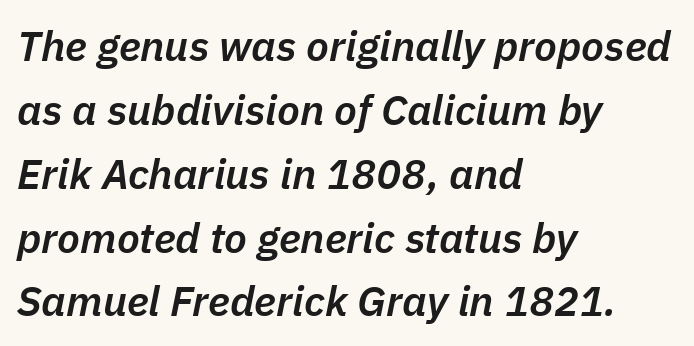
This block has exactly the height ordinary leading produces. Caption: standard tracking, unaltered. The gap between lines stays unmarked. Reading down the block, your eye returns to a fixed left position each line. Each letter keeps its own natural width here, so spacing adapts to shape.
